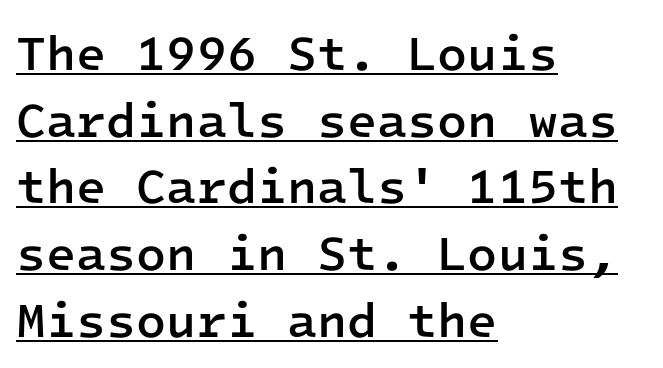
These lines sit exactly where default settings would place them. These lines are rendered in a fixed-pitch font. The rendered words wear a rule along their underside. The lettering holds an erect, upright posture throughout.
